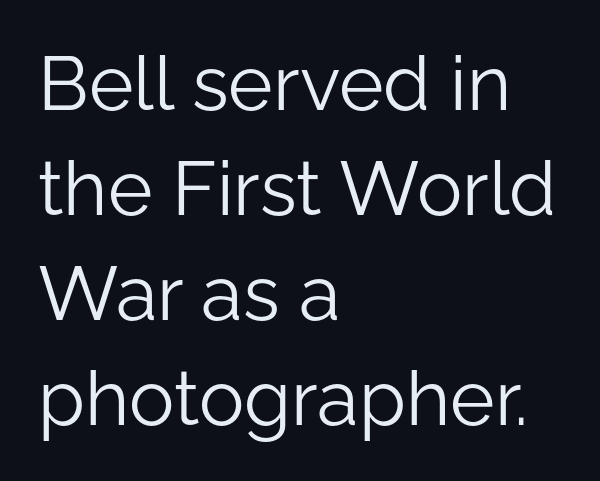
Q: Is the text bold? A: No.
Q: Is the text italic (slanted)? A: No, it is upright.
Q: Is the typeface a serif or a sans-serif typeface? A: Sans-serif.
Q: Is the text underlined? A: No.
Q: How is the paragraph aligned? A: Left-aligned.
Q: Is the spacing between letters normal or unusually wide? A: Normal.
Q: Is the spacing between lines tight, normal or loose? A: Normal.
Q: Width (condensed, normal, or wide)? A: Normal.
Q: Stroke contrast? A: Low.
Q: x-height? A: Medium.
Q: Monospaced? A: No.
